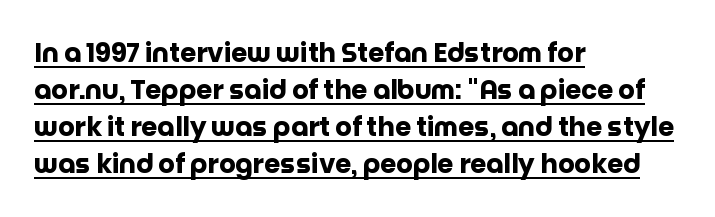
{"italic": "no", "bold": "yes", "underline": "yes", "align": "left", "line_spacing": "normal", "line_spacing_ratio": 1.42, "letter_spacing": "normal", "letter_spacing_em": 0.0, "glyph_px": 26}
